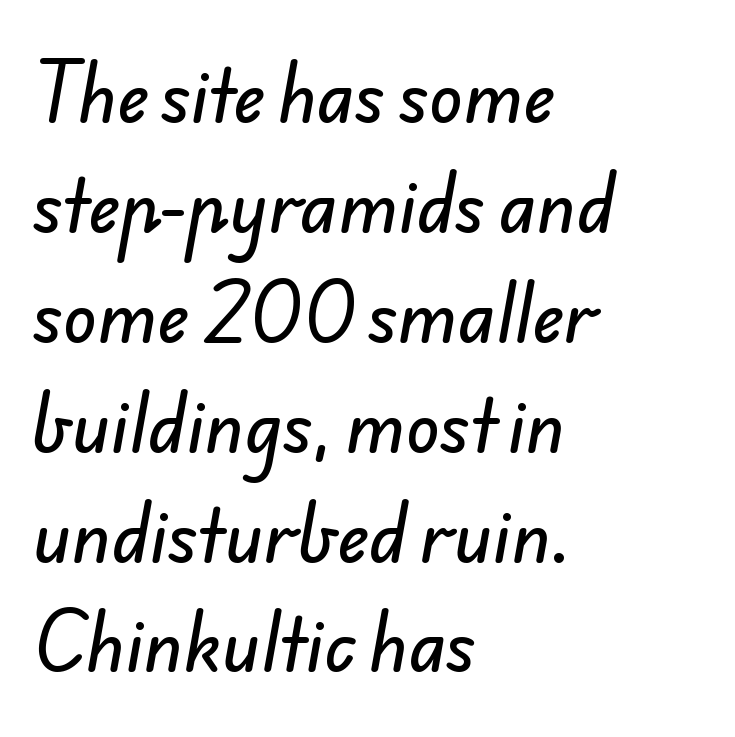
Q: Is the typeface a serif or a sans-serif typeface? A: Sans-serif.
Q: Is the text underlined? A: No.
Q: How is the paragraph aligned? A: Left-aligned.
Q: Is the spacing between letters normal or unusually wide? A: Normal.
Q: Is the spacing between lines tight, normal or loose? A: Normal.
Q: Width (condensed, normal, or wide)? A: Normal.
Q: Stroke contrast? A: Low.
Q: x-height? A: Small.
Q: Monospaced? A: No.
